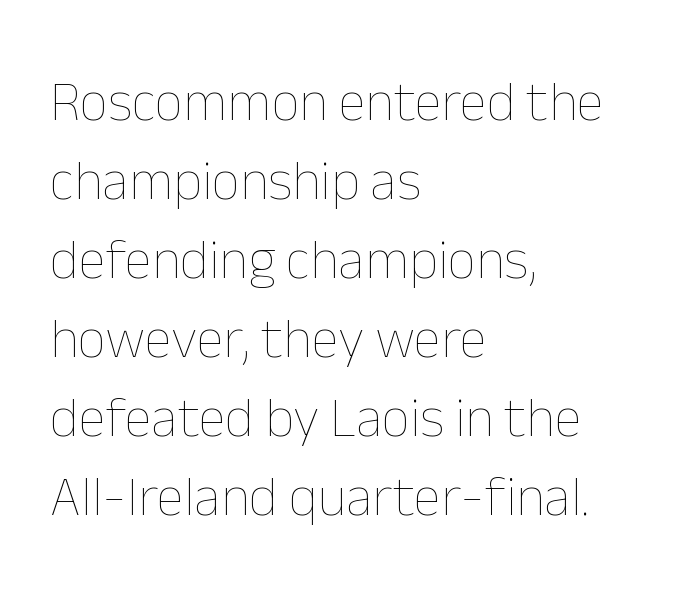
{"italic": "no", "bold": "no", "weight": "thin", "width": "normal", "stroke_contrast": "low", "x_height": "medium", "monospaced": "no", "underline": "no", "align": "left", "line_spacing": "normal", "line_spacing_ratio": 1.41, "letter_spacing": "normal", "letter_spacing_em": 0.0, "glyph_px": 56}
